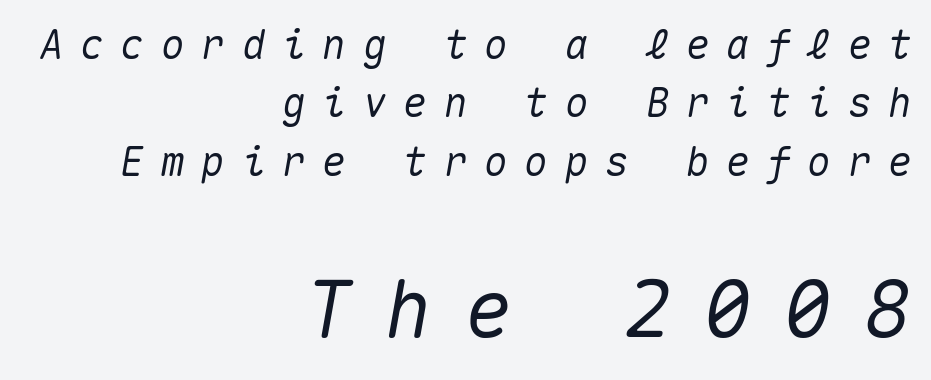
Q: Is the text italic (slanted)? A: Yes, it leans right by about 10 degrees.
Q: Is the text underlined? A: No.
Q: How is the paragraph aligned? A: Right-aligned.
Q: Is the spacing between letters normal or unusually wide? A: Unusually wide.
Q: Is the spacing between lines tight, normal or loose? A: Normal.
Q: Which block of text is set in a larger size, the first (top) or the second (bottom)? A: The second (bottom) one.
Q: Width (condensed, normal, or wide)? A: Normal.
Q: Stroke contrast? A: Medium.
Q: x-height? A: Medium.
Q: Monospaced? A: Yes.
